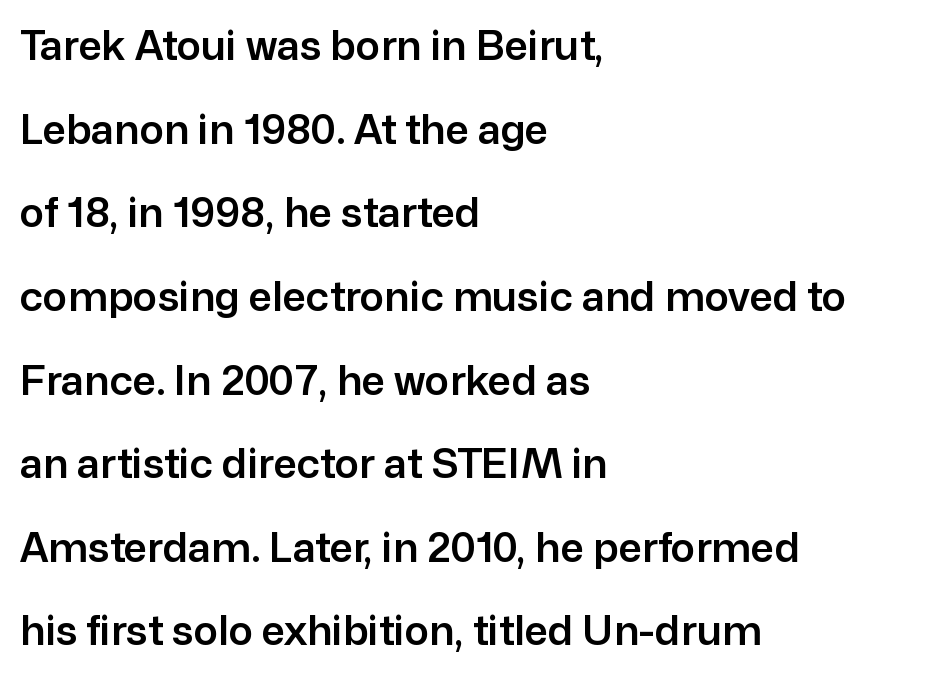
{"serif": "no", "italic": "no", "width": "normal", "stroke_contrast": "low", "x_height": "medium", "monospaced": "no", "underline": "no", "align": "left", "line_spacing": "loose", "line_spacing_ratio": 2.04, "letter_spacing": "normal", "letter_spacing_em": 0.0, "glyph_px": 41}
